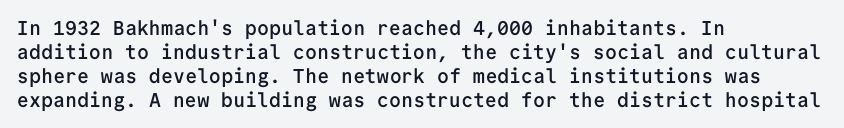
{"italic": "no", "bold": "semi", "underline": "no", "align": "left", "line_spacing_ratio": 1.2, "letter_spacing": "normal", "letter_spacing_em": 0.0, "glyph_px": 20}
